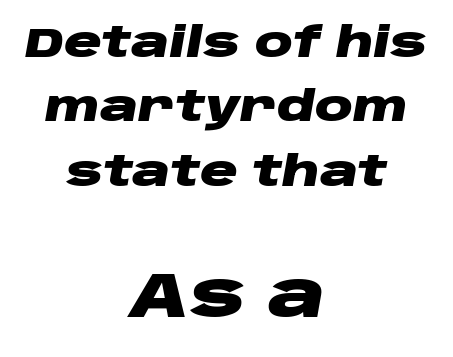
Q: Is the text bold? A: Yes.
Q: Is the text italic (slanted)? A: Yes, it leans right by about 10 degrees.
Q: Is the text underlined? A: No.
Q: How is the paragraph aligned? A: Centered.
Q: Is the spacing between letters normal or unusually wide? A: Normal.
Q: Is the spacing between lines tight, normal or loose? A: Normal.
Q: Which block of text is set in a larger size, the first (top) or the second (bottom)? A: The second (bottom) one.
Q: Width (condensed, normal, or wide)? A: Wide.
Q: Stroke contrast? A: Low.
Q: x-height? A: Large.
Q: Monospaced? A: No.
